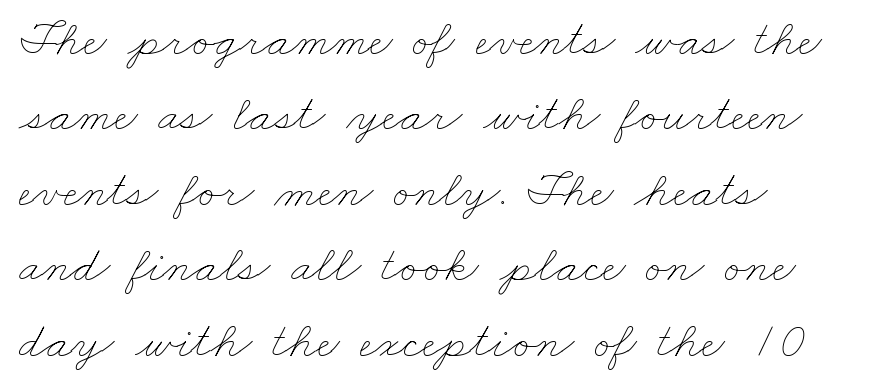
Q: Is the text bold? A: No.
Q: Is the text underlined? A: No.
Q: How is the paragraph aligned? A: Left-aligned.
Q: Is the spacing between letters normal or unusually wide? A: Normal.
Q: Is the spacing between lines tight, normal or loose? A: Normal.
Q: Width (condensed, normal, or wide)? A: Wide.
Q: Stroke contrast? A: Low.
Q: x-height? A: Small.
Q: Monospaced? A: No.
